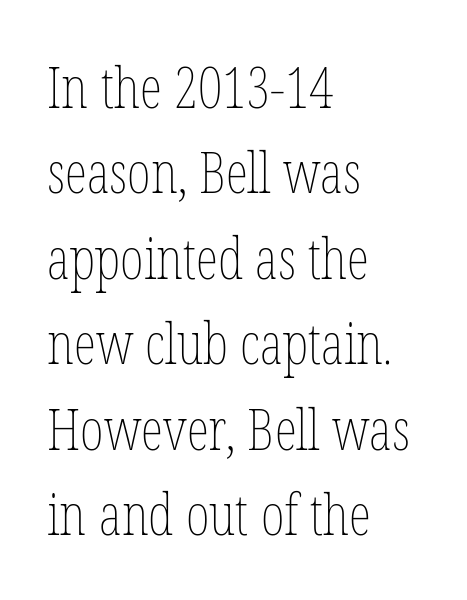
The image shows 57 px thin, condensed type, upright; set left-aligned, normal line spacing (1.5x), normal letter spacing, not underlined; low stroke contrast and a medium x-height.
